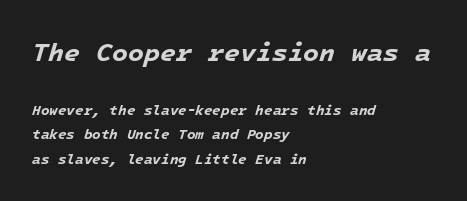
Bigger letters appear in the top chunk; the bottom chunk is reduced. These lines are set flush left with a ragged right edge. Rendered with sloped, italic letterforms. The strip under each line holds only bare page. Short note: letters normally spaced.
